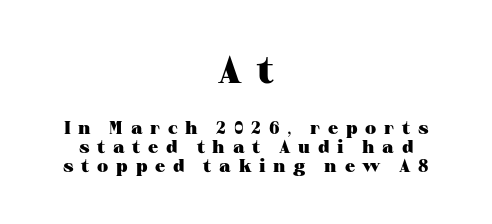
The image shows 37 px heavy, wide serif type, upright; set centered, tight line spacing (1.08x), unusually wide letter spacing (+0.43 em), not underlined; the first (top) block is 2.06x larger; medium stroke contrast and a medium x-height.
